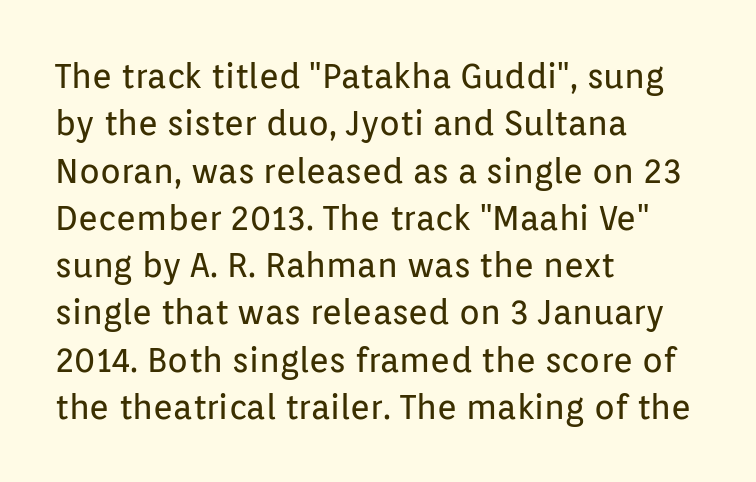
The glyphs in this specimen are sans serif. Rendered with straight, roman letterforms. Which margin do the lines hug? The left one — the right edge is uneven. Glance below the letters and you will spot only blank space.
